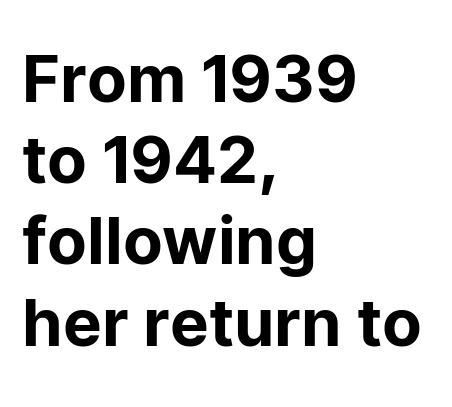
{"serif": "no", "italic": "no", "width": "normal", "stroke_contrast": "low", "x_height": "medium", "monospaced": "no", "underline": "no", "align": "left", "line_spacing": "normal", "line_spacing_ratio": 1.25, "letter_spacing": "normal", "letter_spacing_em": 0.0, "glyph_px": 65}
